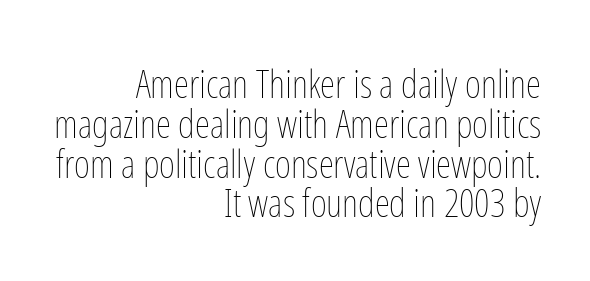
The rendering uses natural spacing where letterforms have individual widths. What's the leading like? Squeezed, with rows nearly overlapping. Posture: vertical. The rendering anchors every line to the right-hand side. Characters follow at the spacing the type designer built in.
